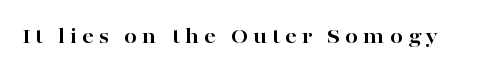
Q: Is the text bold? A: Yes.
Q: Is the text italic (slanted)? A: No, it is upright.
Q: Is the text underlined? A: No.
Q: Is the spacing between letters normal or unusually wide? A: Unusually wide.
